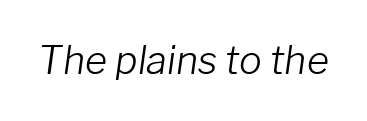
The image shows 38 px light type, italic (leaning right); set normal letter spacing, not underlined; low stroke contrast and a medium x-height.
